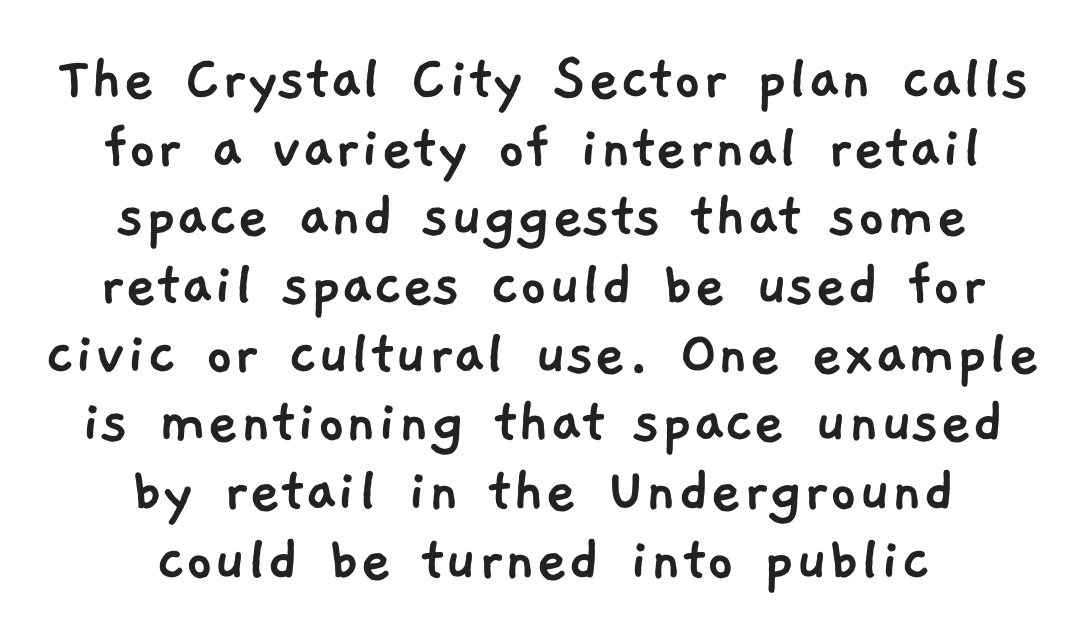
Decoration check: the copy has no underline. The lines in this sample share a center point and differ in where they start and stop. The type family on display is of the sans-serif kind. There is no visible air inserted between adjacent glyphs. Vertical spacing — tight. Spacing verdict: proportional, widths tailored to each character.
